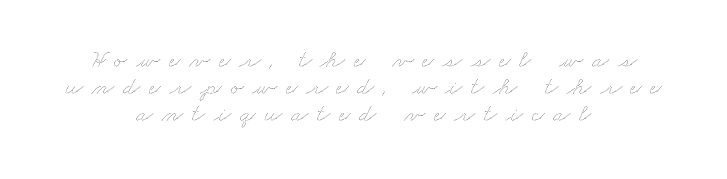
The image shows 25 px text type; set centered, tight line spacing (1.09x), unusually wide letter spacing (+0.35 em), not underlined.
